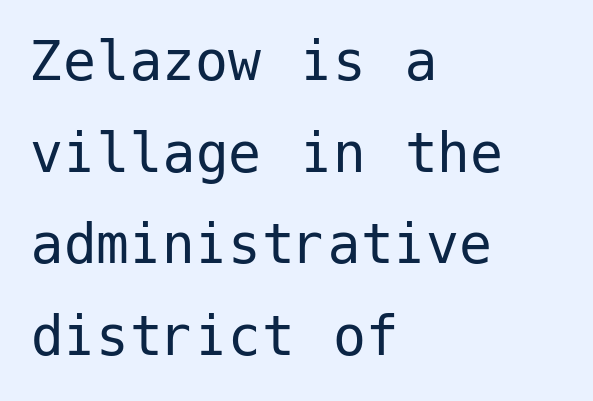
The image shows 66 px regular-weight sans-serif type, upright; set left-aligned, normal line spacing (1.39x), normal letter spacing, not underlined; low stroke contrast and a medium x-height.
